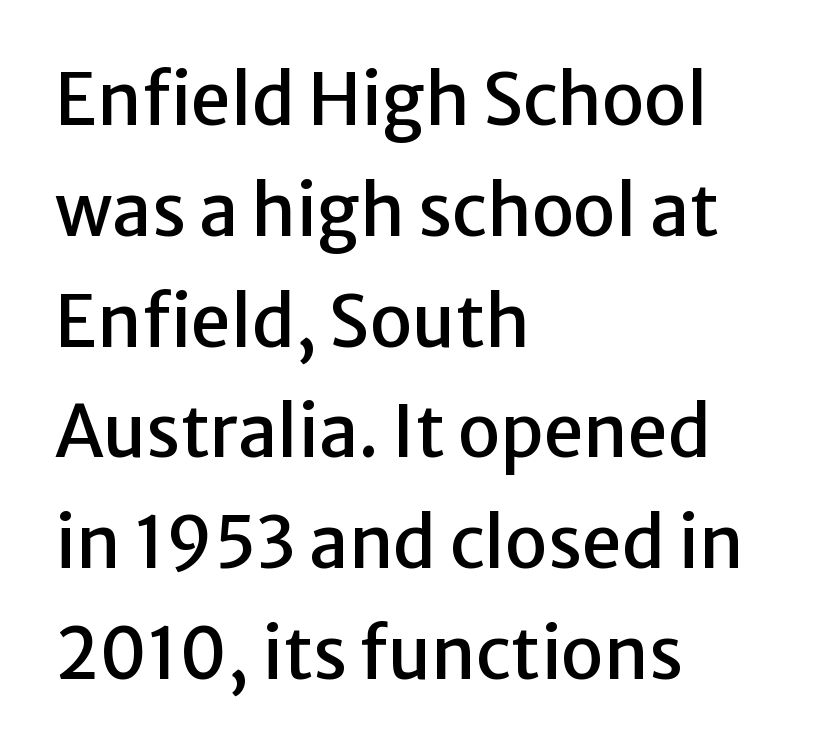
{"serif": "no", "italic": "no", "width": "normal", "stroke_contrast": "low", "x_height": "medium", "monospaced": "no", "underline": "no", "align": "left", "line_spacing": "normal", "line_spacing_ratio": 1.56, "letter_spacing": "normal", "letter_spacing_em": 0.0, "glyph_px": 71}
